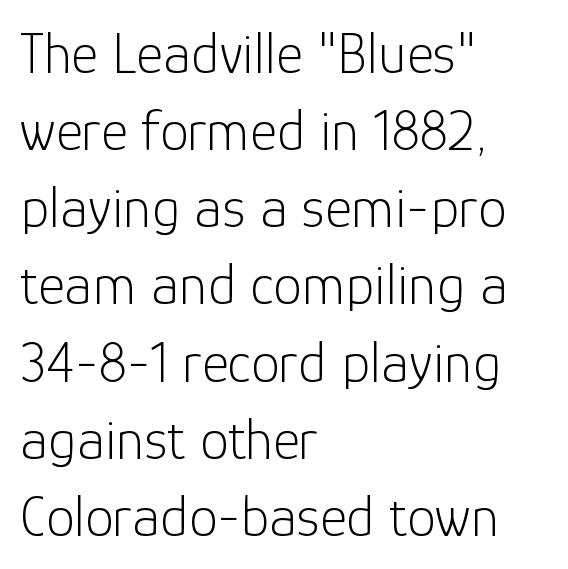
{"serif": "no", "italic": "no", "bold": "no", "weight": "light", "width": "normal", "stroke_contrast": "low", "x_height": "medium", "monospaced": "no", "underline": "no", "align": "left", "line_spacing": "normal", "line_spacing_ratio": 1.33, "letter_spacing": "normal", "letter_spacing_em": 0.0, "glyph_px": 58}
